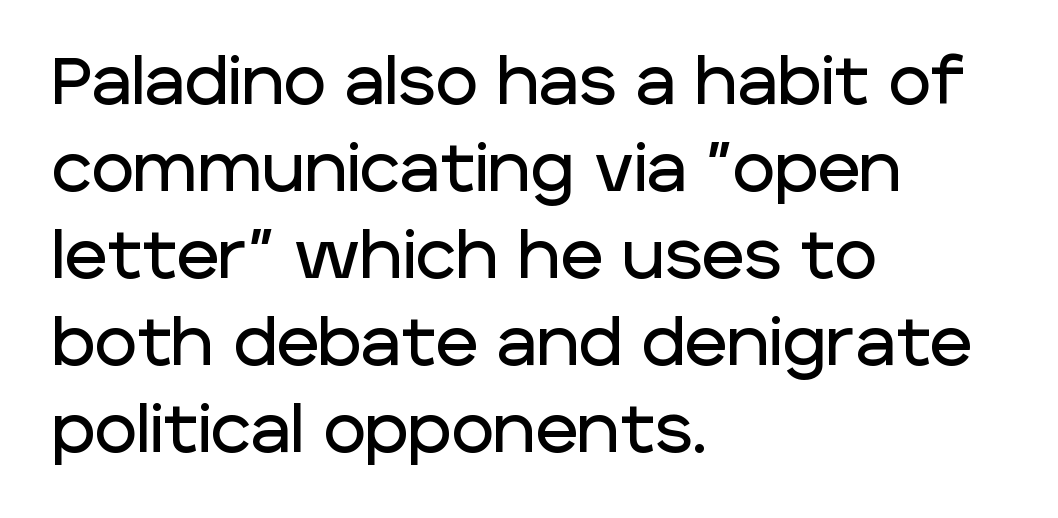
{"serif": "no", "italic": "no", "width": "normal", "stroke_contrast": "low", "x_height": "large", "monospaced": "no", "underline": "no", "align": "left", "line_spacing": "normal", "line_spacing_ratio": 1.34, "letter_spacing": "normal", "letter_spacing_em": 0.0, "glyph_px": 65}
